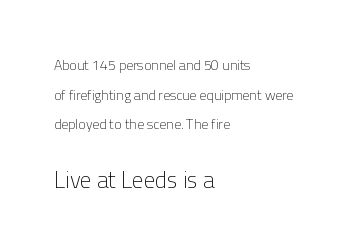
Q: Is the text bold? A: No.
Q: Is the text italic (slanted)? A: No, it is upright.
Q: Is the text underlined? A: No.
Q: How is the paragraph aligned? A: Left-aligned.
Q: Is the spacing between letters normal or unusually wide? A: Normal.
Q: Is the spacing between lines tight, normal or loose? A: Loose.
Q: Which block of text is set in a larger size, the first (top) or the second (bottom)? A: The second (bottom) one.
